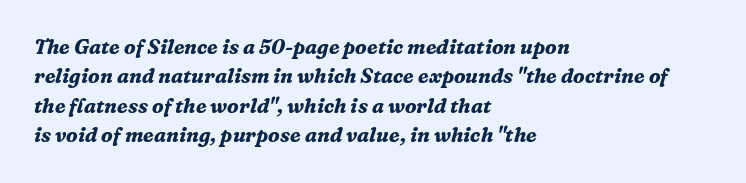
{"italic": "yes", "lean": "right", "slant_degrees": 16, "bold": "yes", "underline": "no", "align": "left", "line_spacing": "normal", "line_spacing_ratio": 1.47, "letter_spacing": "normal", "letter_spacing_em": 0.0, "glyph_px": 20}
